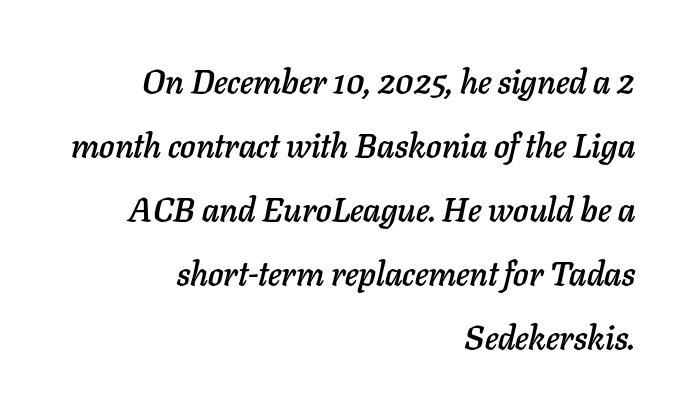
The lettering tilts uniformly, giving the passage an italic look. Caption: standard tracking, unaltered. The letters advance in unequal steps, a hallmark of proportional type. Caption: multi-line text, flush right, ragged left. Has an underline been added? It has not.
